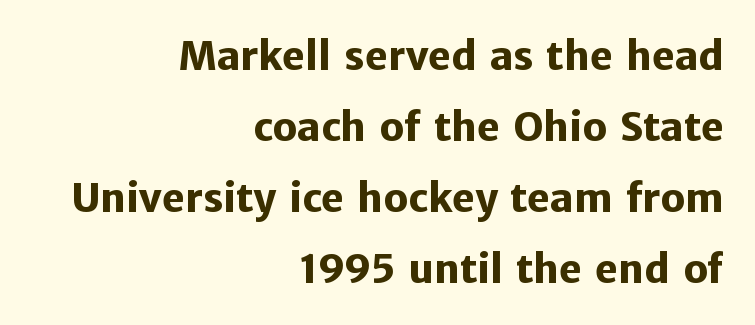
Q: Is the text bold? A: Yes.
Q: Is the text italic (slanted)? A: No, it is upright.
Q: Is the typeface a serif or a sans-serif typeface? A: Sans-serif.
Q: Is the text underlined? A: No.
Q: How is the paragraph aligned? A: Right-aligned.
Q: Is the spacing between letters normal or unusually wide? A: Normal.
Q: Width (condensed, normal, or wide)? A: Normal.
Q: Stroke contrast? A: Low.
Q: x-height? A: Medium.
Q: Monospaced? A: No.
